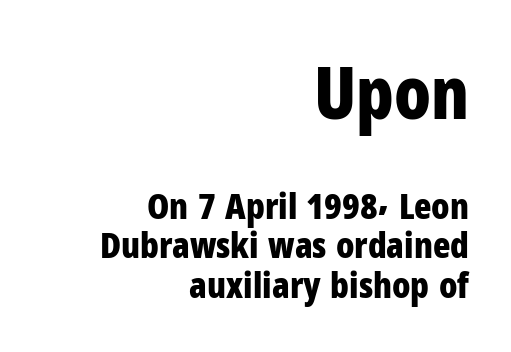
Q: Is the text bold? A: Yes.
Q: Is the text italic (slanted)? A: No, it is upright.
Q: Is the typeface a serif or a sans-serif typeface? A: Sans-serif.
Q: Is the text underlined? A: No.
Q: How is the paragraph aligned? A: Right-aligned.
Q: Is the spacing between letters normal or unusually wide? A: Normal.
Q: Is the spacing between lines tight, normal or loose? A: Tight.
Q: Which block of text is set in a larger size, the first (top) or the second (bottom)? A: The first (top) one.
Q: Width (condensed, normal, or wide)? A: Condensed.
Q: Stroke contrast? A: Low.
Q: x-height? A: Medium.
Q: Monospaced? A: No.
